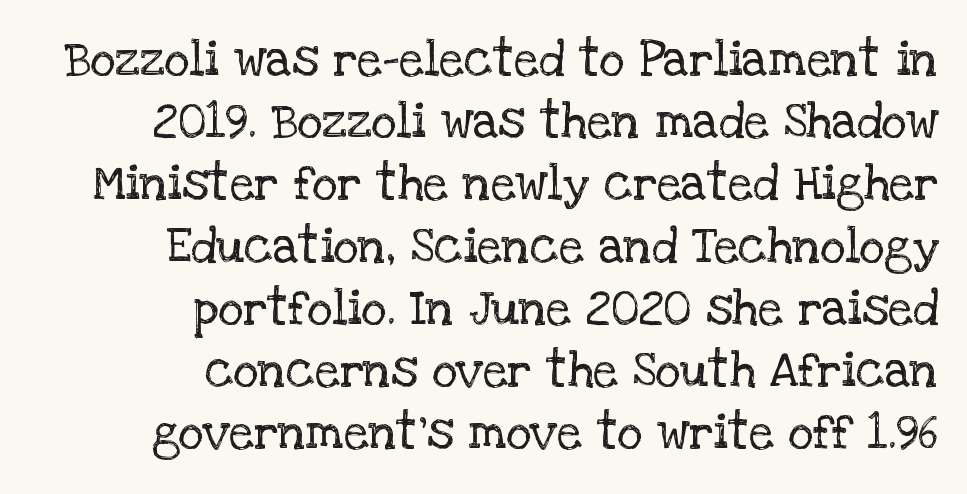
{"serif": "yes", "italic": "no", "bold": "no", "weight": "regular", "width": "normal", "stroke_contrast": "low", "x_height": "large", "monospaced": "no", "underline": "no", "align": "right", "line_spacing": "normal", "line_spacing_ratio": 1.27, "letter_spacing": "normal", "letter_spacing_em": 0.0, "glyph_px": 49}
